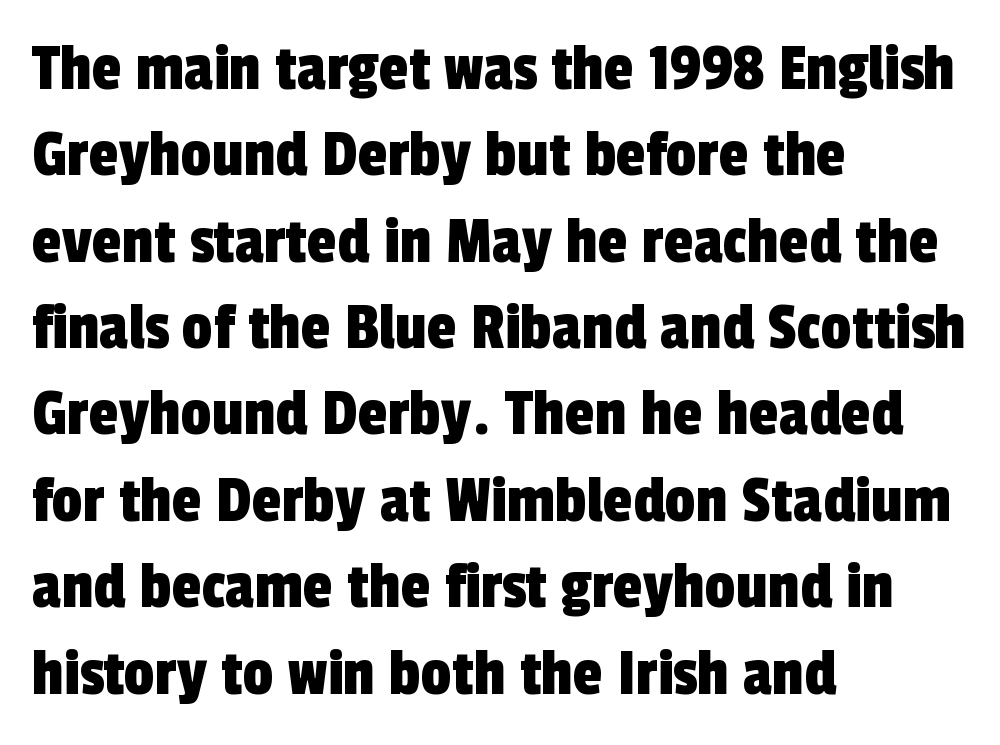
The image shows 68 px condensed sans-serif type; set left-aligned, normal line spacing (1.27x), normal letter spacing, not underlined; a medium x-height.
